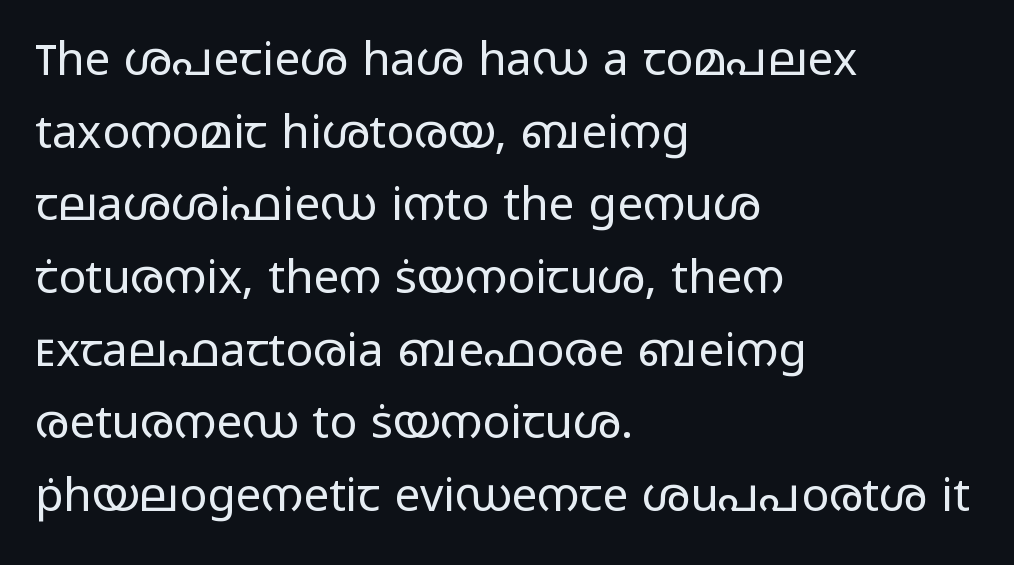
{"serif": "no", "italic": "no", "bold": "no", "weight": "regular", "width": "wide", "stroke_contrast": "low", "x_height": "medium", "monospaced": "no", "underline": "no", "align": "left", "line_spacing": "normal", "line_spacing_ratio": 1.58, "letter_spacing": "normal", "letter_spacing_em": 0.0, "glyph_px": 46}
